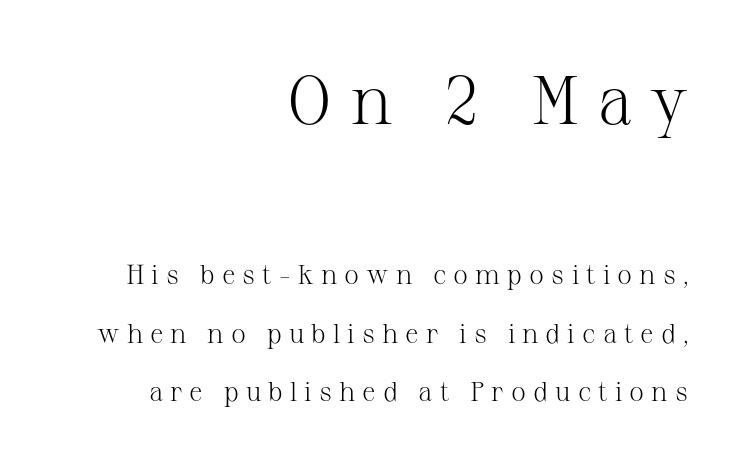
The image shows 68 px light serif type, upright; set right-aligned, loose line spacing (2.17x), unusually wide letter spacing (+0.26 em), not underlined; the first (top) block is 2.52x larger; medium stroke contrast and a medium x-height.
